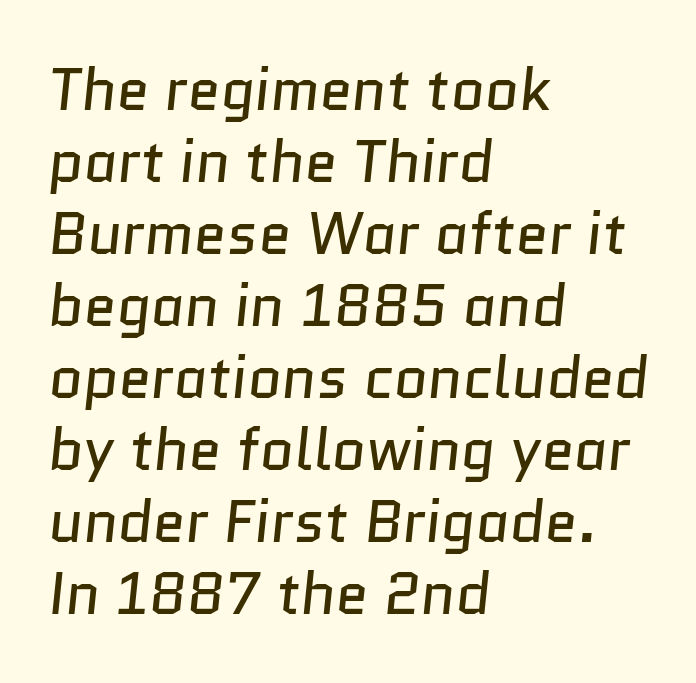
The image shows 59 px regular-weight sans-serif type; set left-aligned, line spacing 1.22x, normal letter spacing, not underlined; low stroke contrast and a medium x-height.
